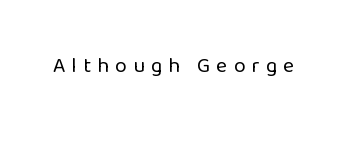
The image shows 21 px text type, upright; set unusually wide letter spacing (+0.3 em), not underlined.
